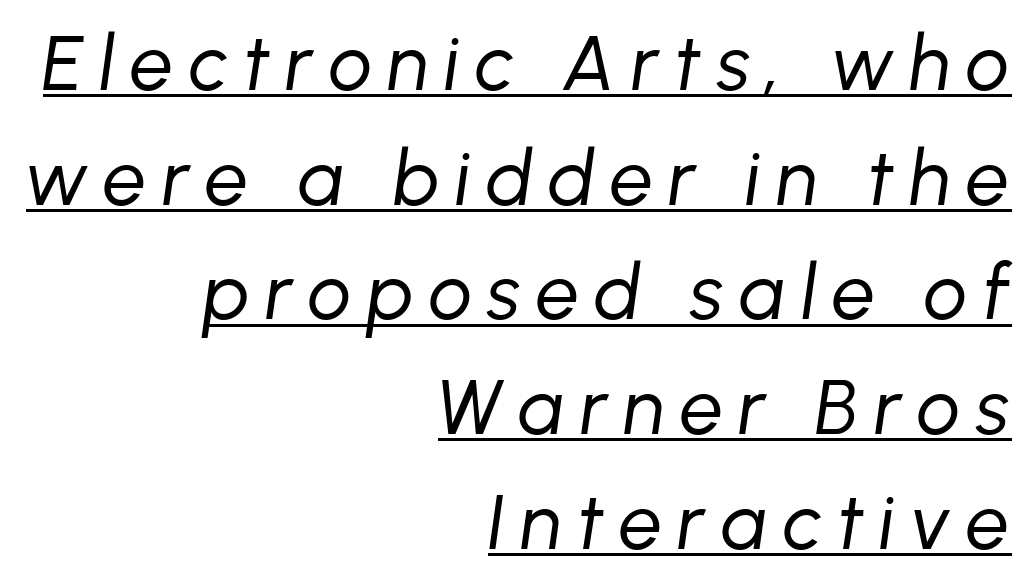
The image shows 77 px regular-weight type, italic (leaning right); set right-aligned, normal line spacing (1.49x), unusually wide letter spacing (+0.2 em), underlined; low stroke contrast and a medium x-height.
